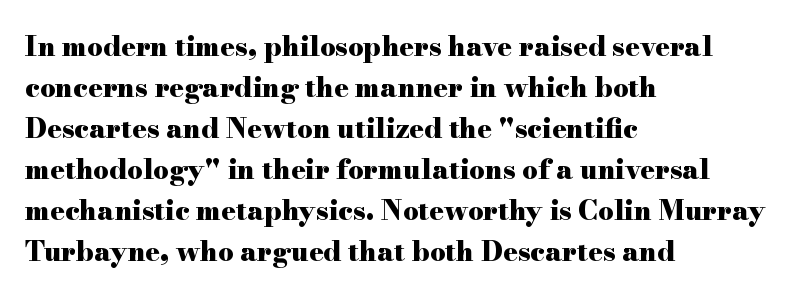
The image shows 27 px bold type, upright; set left-aligned, normal line spacing (1.52x), normal letter spacing, not underlined.
